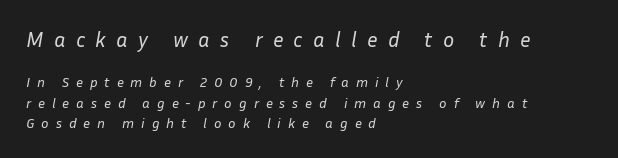
Type size steps down from the first block to the second. No extra ink here — the face is not bold. What's the leading like? Ordinary, nothing unusual. Would a proofreader flag this as italicized? Yes. These lines are set flush left with a ragged right edge. Someone cranked the tracking dial way up on this one.
